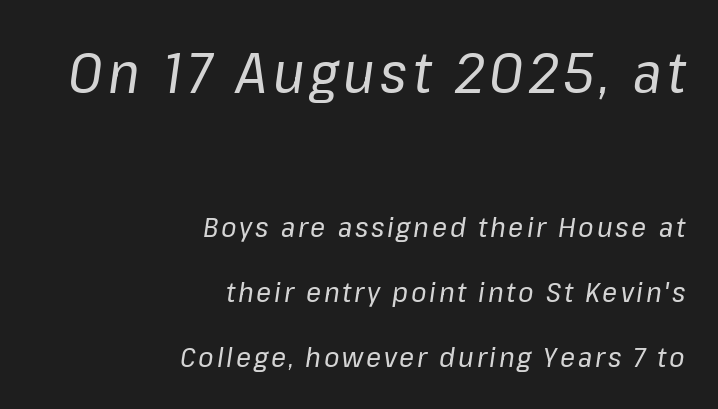
Q: Is the text bold? A: No.
Q: Is the text italic (slanted)? A: Yes, it leans right by about 8 degrees.
Q: Is the text underlined? A: No.
Q: How is the paragraph aligned? A: Right-aligned.
Q: Is the spacing between lines tight, normal or loose? A: Loose.
Q: Which block of text is set in a larger size, the first (top) or the second (bottom)? A: The first (top) one.
Q: Width (condensed, normal, or wide)? A: Normal.
Q: Stroke contrast? A: Low.
Q: x-height? A: Medium.
Q: Monospaced? A: No.
